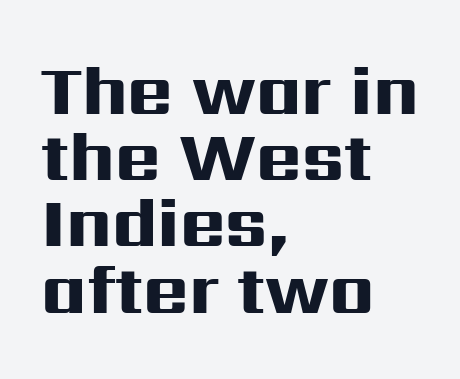
The image shows 69 px heavy, wide sans-serif type, upright; set left-aligned, tight line spacing (0.96x), normal letter spacing, not underlined; high stroke contrast and a medium x-height.
